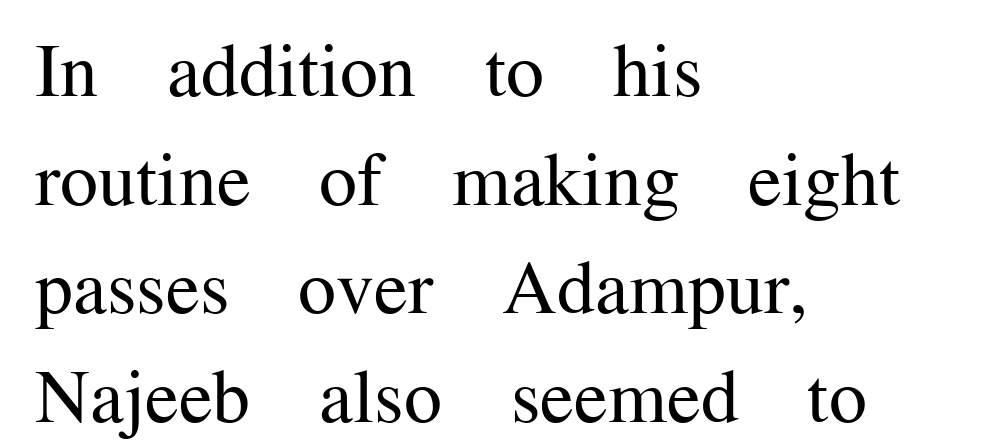
Q: Is the text bold? A: No.
Q: Is the text italic (slanted)? A: No, it is upright.
Q: Is the typeface a serif or a sans-serif typeface? A: Serif.
Q: Is the text underlined? A: No.
Q: How is the paragraph aligned? A: Left-aligned.
Q: Is the spacing between letters normal or unusually wide? A: Normal.
Q: Is the spacing between lines tight, normal or loose? A: Normal.
Q: Width (condensed, normal, or wide)? A: Normal.
Q: Stroke contrast? A: Medium.
Q: x-height? A: Medium.
Q: Monospaced? A: No.
